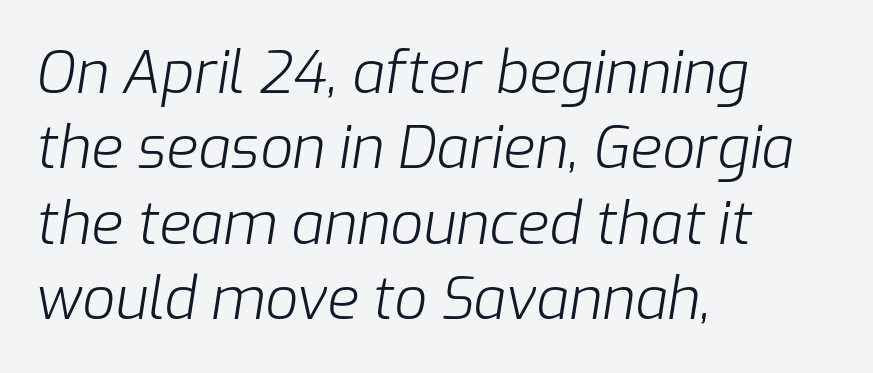
{"italic": "yes", "lean": "right", "slant_degrees": 9, "bold": "no", "weight": "light", "width": "normal", "stroke_contrast": "low", "x_height": "medium", "monospaced": "no", "underline": "no", "align": "left", "line_spacing": "normal", "line_spacing_ratio": 1.3, "letter_spacing": "normal", "letter_spacing_em": 0.0, "glyph_px": 58}
